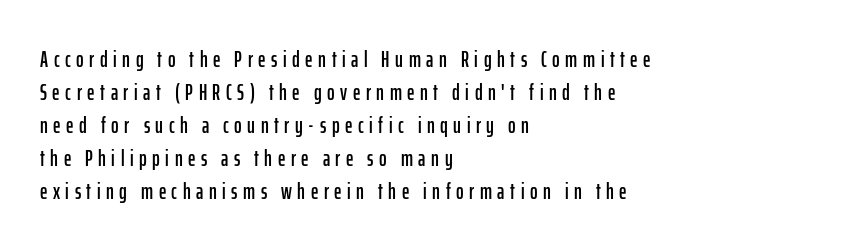
The image shows 23 px text type, upright; set left-aligned, normal line spacing (1.44x), unusually wide letter spacing (+0.24 em), not underlined.
